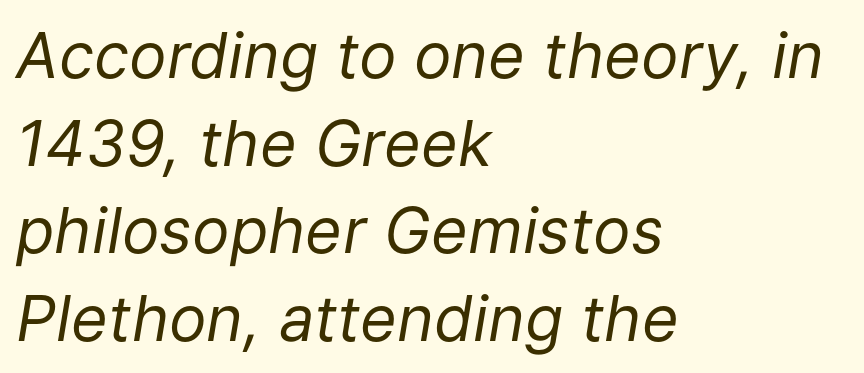
Q: Is the text bold? A: No.
Q: Is the text italic (slanted)? A: Yes, it leans right by about 9 degrees.
Q: Is the text underlined? A: No.
Q: How is the paragraph aligned? A: Left-aligned.
Q: Is the spacing between letters normal or unusually wide? A: Normal.
Q: Is the spacing between lines tight, normal or loose? A: Normal.
Q: Width (condensed, normal, or wide)? A: Normal.
Q: Stroke contrast? A: Low.
Q: x-height? A: Medium.
Q: Monospaced? A: No.
